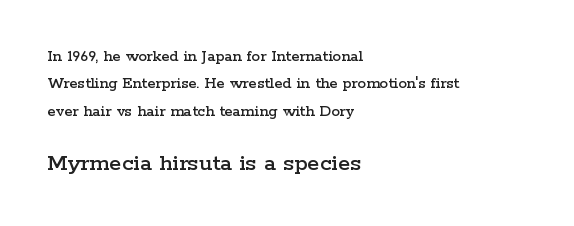
Short and long lines alike share a common starting point at left. This sample uses plain, unmodified letter spacing. Clear beneath every line of the passage. Upright lettering throughout. The emphasis by scale lands on block number two, below. Normally led — the rows are evenly, conventionally spaced.
